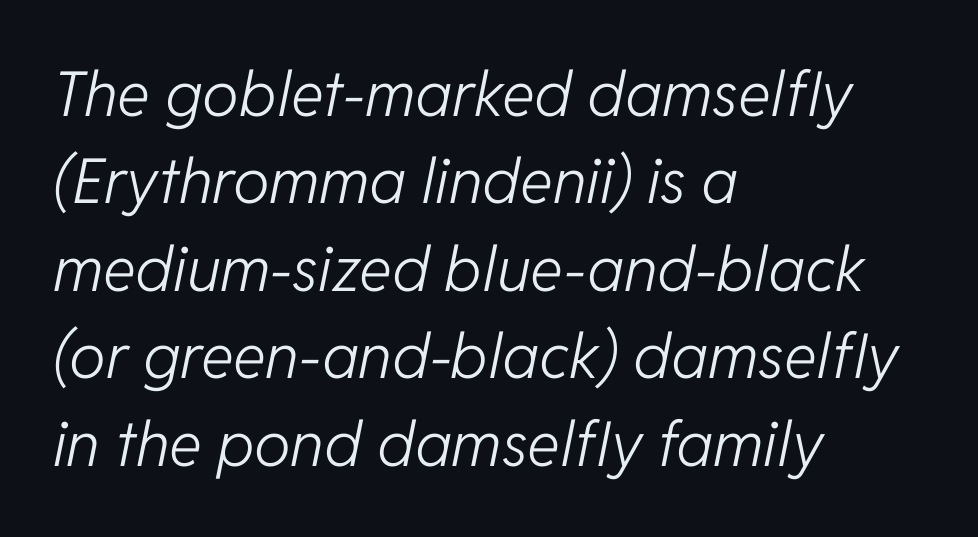
Q: Is the text bold? A: No.
Q: Is the text italic (slanted)? A: Yes, it leans right by about 11 degrees.
Q: Is the text underlined? A: No.
Q: How is the paragraph aligned? A: Left-aligned.
Q: Is the spacing between letters normal or unusually wide? A: Normal.
Q: Is the spacing between lines tight, normal or loose? A: Normal.
Q: Width (condensed, normal, or wide)? A: Normal.
Q: Stroke contrast? A: Low.
Q: x-height? A: Medium.
Q: Monospaced? A: No.
